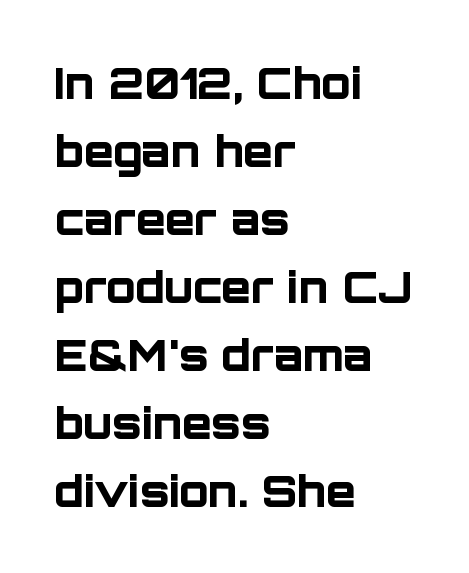
Q: Is the text bold? A: Yes.
Q: Is the text italic (slanted)? A: No, it is upright.
Q: Is the typeface a serif or a sans-serif typeface? A: Sans-serif.
Q: Is the text underlined? A: No.
Q: How is the paragraph aligned? A: Left-aligned.
Q: Is the spacing between letters normal or unusually wide? A: Normal.
Q: Is the spacing between lines tight, normal or loose? A: Normal.
Q: Width (condensed, normal, or wide)? A: Normal.
Q: Stroke contrast? A: Low.
Q: x-height? A: Large.
Q: Monospaced? A: No.
